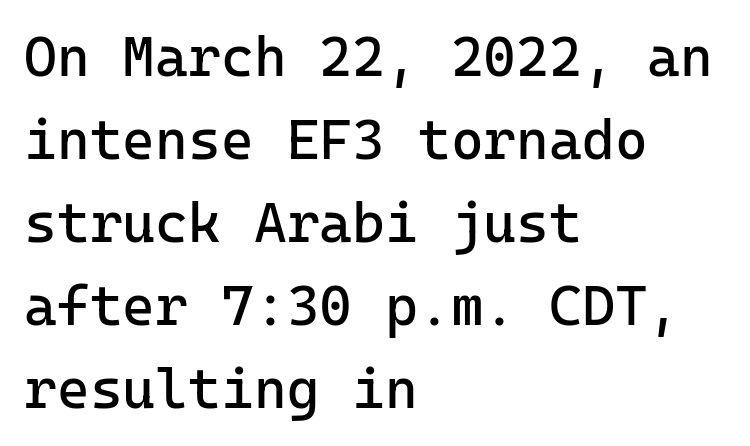
Q: Is the text bold? A: No.
Q: Is the text italic (slanted)? A: No, it is upright.
Q: Is the typeface a serif or a sans-serif typeface? A: Sans-serif.
Q: Is the text underlined? A: No.
Q: How is the paragraph aligned? A: Left-aligned.
Q: Is the spacing between letters normal or unusually wide? A: Normal.
Q: Is the spacing between lines tight, normal or loose? A: Normal.
Q: Width (condensed, normal, or wide)? A: Normal.
Q: Stroke contrast? A: Low.
Q: x-height? A: Medium.
Q: Monospaced? A: Yes.
